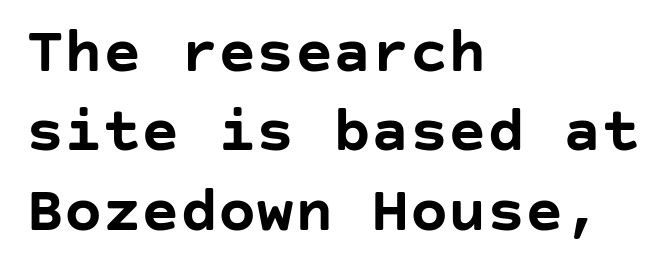
{"serif": "no", "italic": "no", "bold": "yes", "weight": "semibold", "width": "normal", "stroke_contrast": "low", "x_height": "large", "underline": "no", "align": "left", "line_spacing_ratio": 1.24, "letter_spacing": "normal", "letter_spacing_em": 0.0, "glyph_px": 64}
